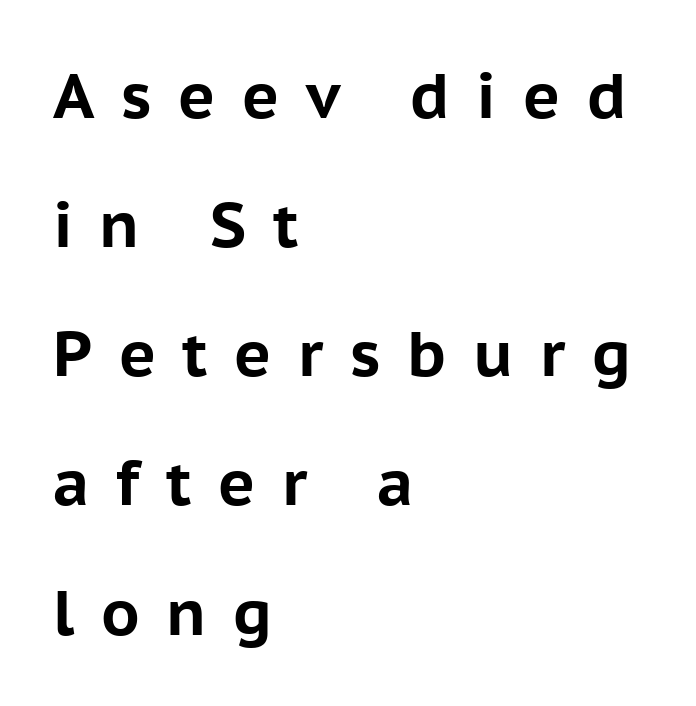
This sample has the flowing, uneven cadence of proportional lettering. Line spacing here is loose. Upright lettering throughout. Underlining? Definitely not there.
